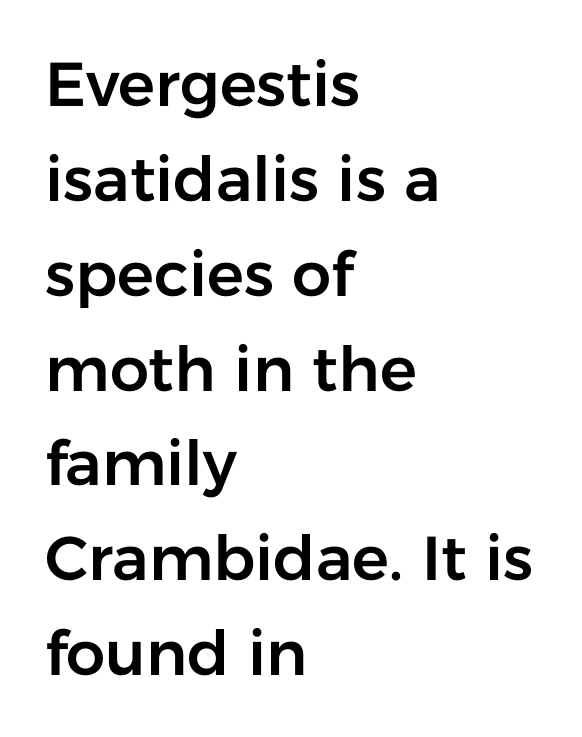
The image shows 62 px sans-serif type, upright; set left-aligned, normal line spacing (1.53x), normal letter spacing, not underlined; low stroke contrast and a medium x-height.
